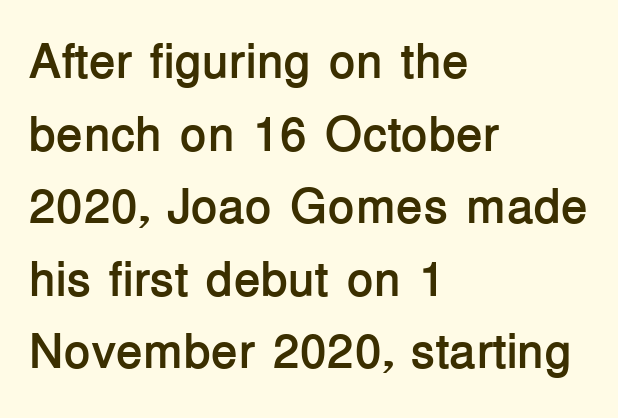
{"serif": "no", "italic": "no", "bold": "yes", "weight": "semibold", "width": "normal", "stroke_contrast": "low", "x_height": "medium", "monospaced": "no", "underline": "no", "align": "left", "line_spacing": "normal", "line_spacing_ratio": 1.48, "letter_spacing": "normal", "letter_spacing_em": 0.0, "glyph_px": 49}
